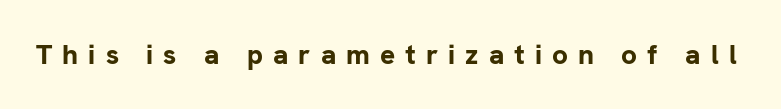
The image shows 28 px bold sans-serif type, upright; set unusually wide letter spacing (+0.36 em), not underlined; low stroke contrast and a medium x-height.
